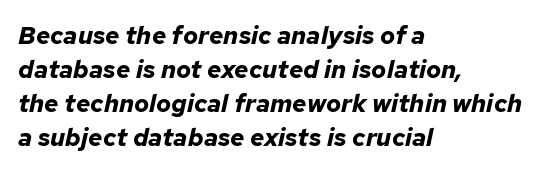
The image shows 25 px bold type, italic (leaning right); set left-aligned, normal line spacing (1.36x), normal letter spacing, not underlined.
